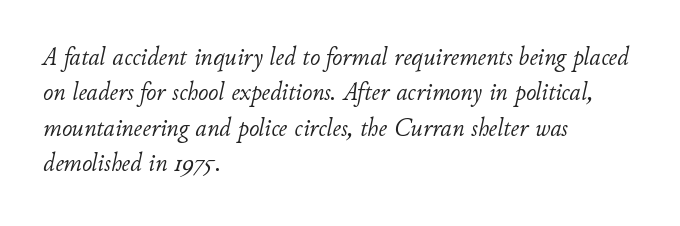
{"italic": "yes", "lean": "right", "slant_degrees": 11, "bold": "no", "underline": "no", "align": "left", "line_spacing": "normal", "line_spacing_ratio": 1.42, "letter_spacing": "normal", "letter_spacing_em": 0.0, "glyph_px": 25}
